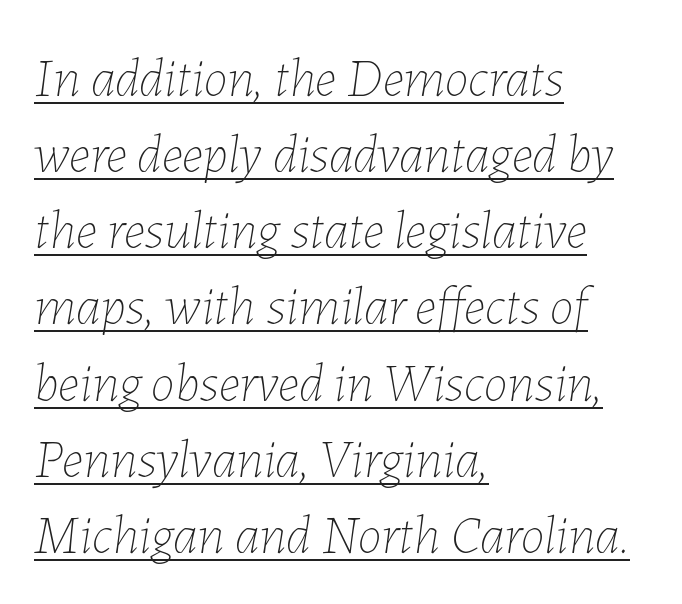
This reads as an unemphasized weight, regular at the heaviest. Honestly, the letter spacing is just normal — you wouldn't notice it. One-word summary of the alignment: left. Is there much room between lines? A standard amount, neither cramped nor airy. It's the slanting kind of type. Spacing verdict: proportional, widths tailored to each character.
